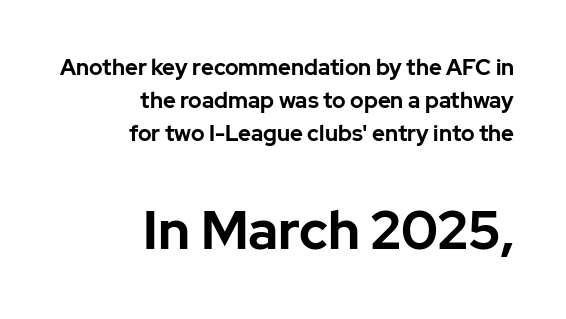
The image shows 54 px bold sans-serif type, upright; set right-aligned, normal line spacing (1.5x), normal letter spacing, not underlined; the second (bottom) block is 2.45x larger; low stroke contrast and a medium x-height.
